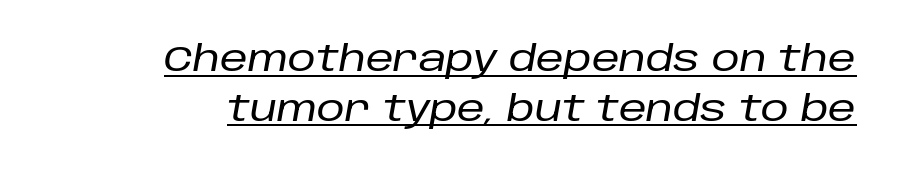
{"italic": "yes", "lean": "right", "slant_degrees": 10, "width": "normal", "stroke_contrast": "low", "x_height": "large", "monospaced": "no", "underline": "yes", "line_spacing": "normal", "line_spacing_ratio": 1.42, "letter_spacing": "normal", "letter_spacing_em": 0.0, "glyph_px": 35}
